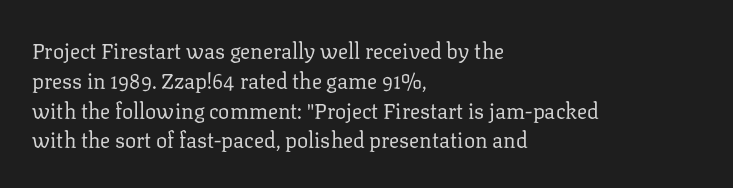
Quick note: interline space is typical. Nothing unusual about the tracking: characters are spaced as the font intends. Unmarked baselines from the first word to the last. No italicization has been applied; the sample stays upright.
